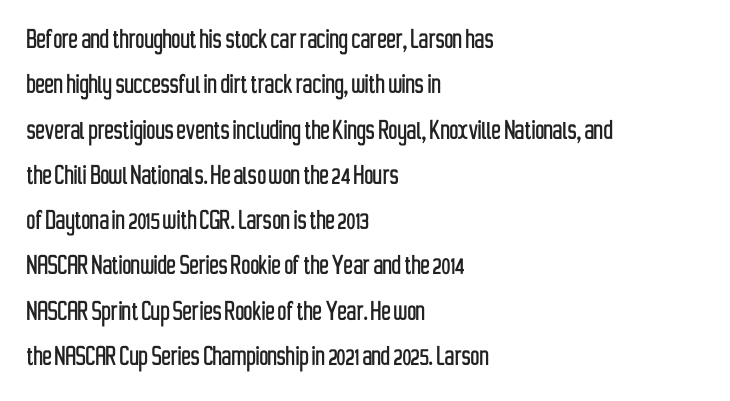
Bare-footed words on every line. Observe the ordinary spacing: letters are neighbours, not strangers. This sample is left-justified, so line endings fall wherever the words run out. Font category for this specimen: sans-serif.
